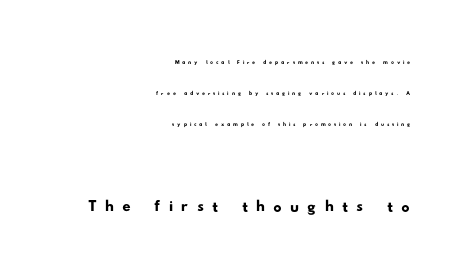
{"serif": "no", "width": "wide", "stroke_contrast": "low", "x_height": "small", "monospaced": "no", "underline": "no", "align": "right", "line_spacing": "loose", "line_spacing_ratio": 2.23, "letter_spacing": "wide", "letter_spacing_em": 0.2, "larger_block": "second", "size_ratio": 2.93, "glyph_px": 41}
